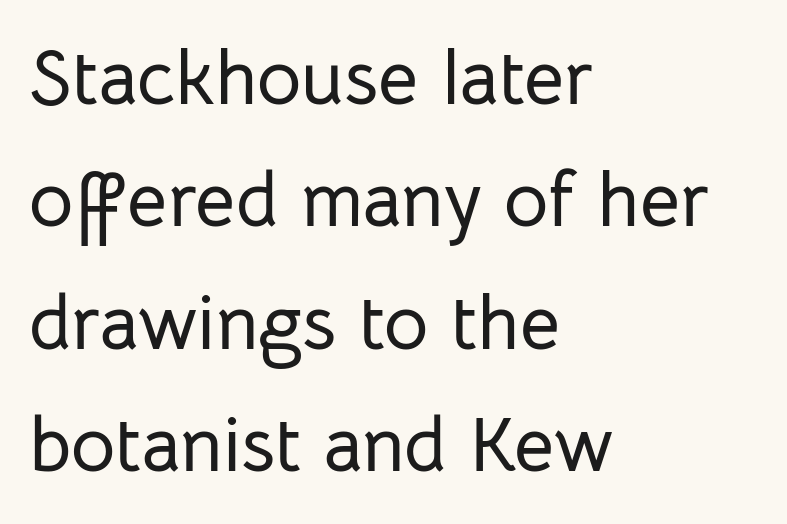
The image shows 77 px sans-serif type, upright; set left-aligned, normal line spacing (1.59x), normal letter spacing, not underlined; low stroke contrast and a medium x-height.
